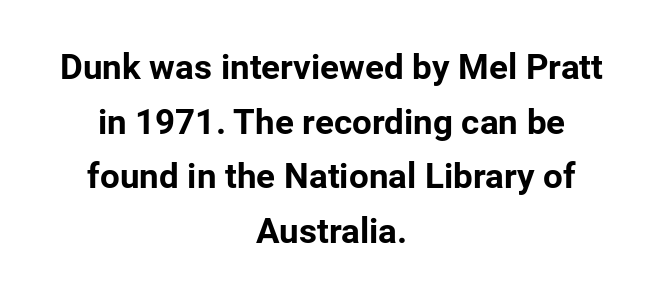
{"serif": "no", "italic": "no", "bold": "yes", "weight": "bold", "width": "normal", "stroke_contrast": "low", "x_height": "medium", "monospaced": "no", "underline": "no", "align": "center", "line_spacing": "normal", "line_spacing_ratio": 1.56, "letter_spacing": "normal", "letter_spacing_em": 0.0, "glyph_px": 35}
